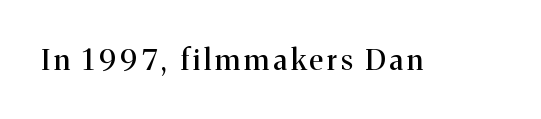
Q: Is the text italic (slanted)? A: No, it is upright.
Q: Is the typeface a serif or a sans-serif typeface? A: Serif.
Q: Is the text underlined? A: No.
Q: Width (condensed, normal, or wide)? A: Normal.
Q: Stroke contrast? A: Medium.
Q: x-height? A: Medium.
Q: Monospaced? A: No.
